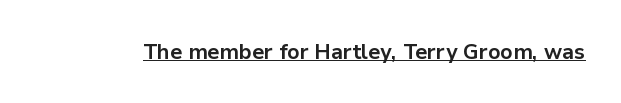
The image shows 22 px bold type, upright; set normal letter spacing, underlined.
